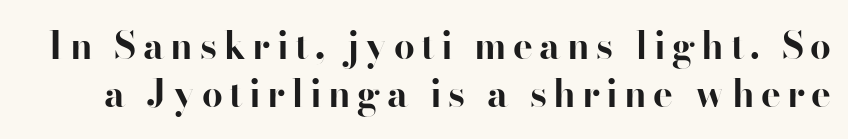
The image shows 37 px bold sans-serif type, upright; set normal line spacing (1.29x), not underlined; high stroke contrast and a small x-height.
